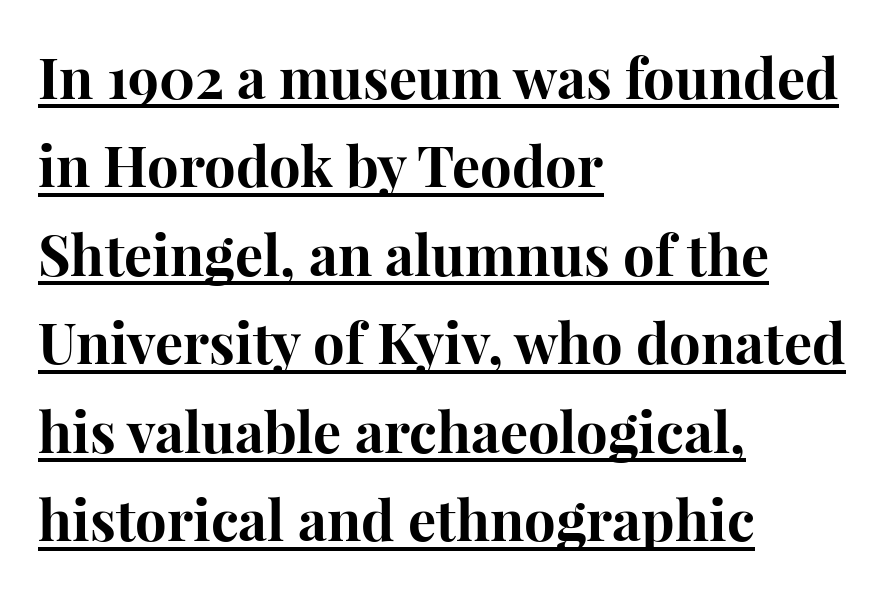
Q: Is the text bold? A: Yes.
Q: Is the text italic (slanted)? A: No, it is upright.
Q: Is the typeface a serif or a sans-serif typeface? A: Serif.
Q: Is the text underlined? A: Yes.
Q: How is the paragraph aligned? A: Left-aligned.
Q: Is the spacing between letters normal or unusually wide? A: Normal.
Q: Is the spacing between lines tight, normal or loose? A: Normal.
Q: Width (condensed, normal, or wide)? A: Normal.
Q: Stroke contrast? A: High.
Q: x-height? A: Medium.
Q: Monospaced? A: No.
